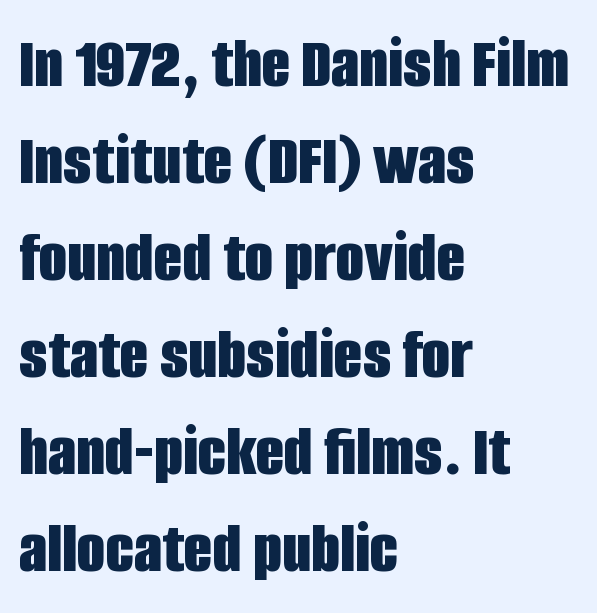
Q: Is the text bold? A: Yes.
Q: Is the text italic (slanted)? A: No, it is upright.
Q: Is the typeface a serif or a sans-serif typeface? A: Sans-serif.
Q: Is the text underlined? A: No.
Q: How is the paragraph aligned? A: Left-aligned.
Q: Is the spacing between letters normal or unusually wide? A: Normal.
Q: Is the spacing between lines tight, normal or loose? A: Normal.
Q: Width (condensed, normal, or wide)? A: Condensed.
Q: Stroke contrast? A: Low.
Q: x-height? A: Large.
Q: Monospaced? A: No.
